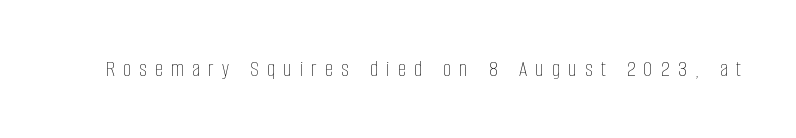
The image shows 23 px text type, upright; set unusually wide letter spacing (+0.36 em), not underlined.
